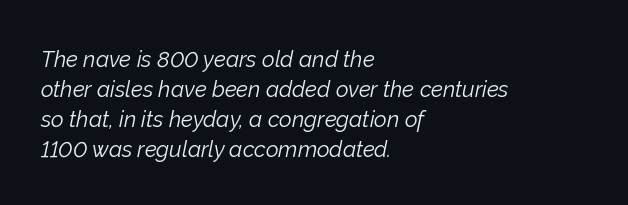
The rendering anchors every line to the left-hand side. Nothing unusual about the tracking: characters are spaced as the font intends. Each row of text sits above clean, open space. When letters slant like this, we call the style italic. The lines sit at an ordinary, default distance from one another. Weight: not bold — regular or lighter.
